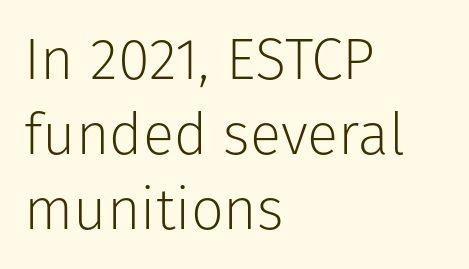
Q: Is the text bold? A: No.
Q: Is the text italic (slanted)? A: No, it is upright.
Q: Is the typeface a serif or a sans-serif typeface? A: Sans-serif.
Q: Is the text underlined? A: No.
Q: How is the paragraph aligned? A: Left-aligned.
Q: Is the spacing between letters normal or unusually wide? A: Normal.
Q: Is the spacing between lines tight, normal or loose? A: Normal.
Q: Width (condensed, normal, or wide)? A: Normal.
Q: Stroke contrast? A: Low.
Q: x-height? A: Medium.
Q: Monospaced? A: No.
